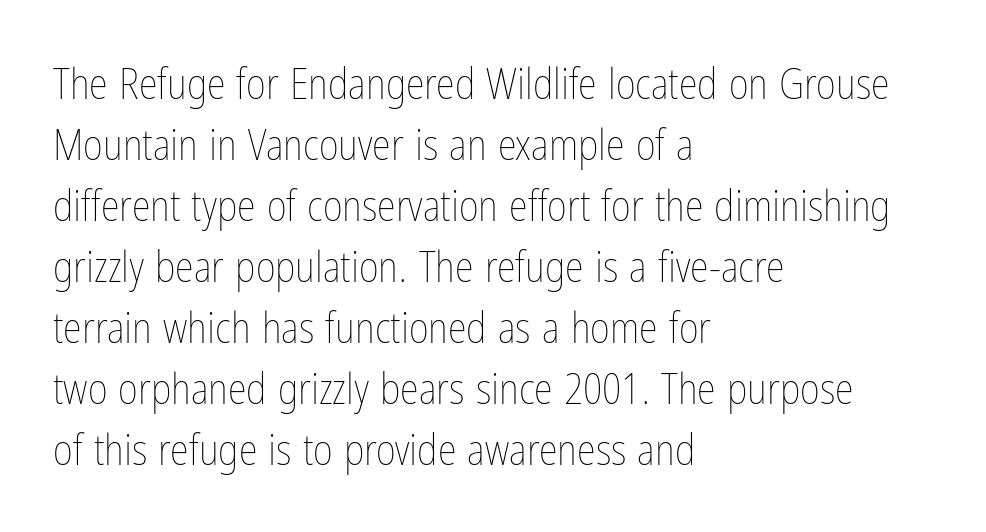
The image shows 43 px thin, condensed type, upright; set left-aligned, normal line spacing (1.42x), normal letter spacing, not underlined; low stroke contrast and a medium x-height.
